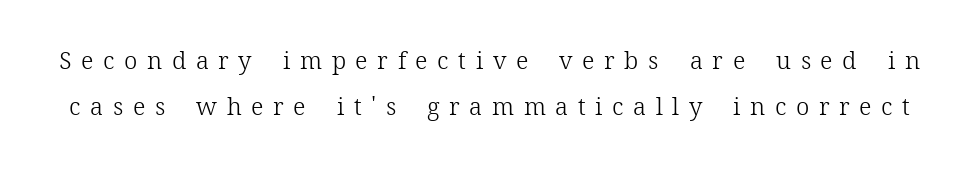
Quick note: underline off. The font's upright variant was chosen for this text. Tracking value appears strongly positive — letters spread wide. Students, observe: this is what heavily led, spacious text looks like.
